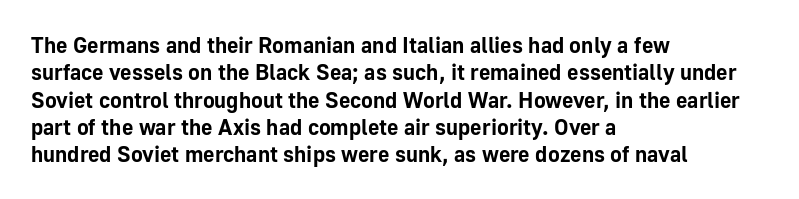
Q: Is the text bold? A: Yes.
Q: Is the text italic (slanted)? A: No, it is upright.
Q: Is the text underlined? A: No.
Q: How is the paragraph aligned? A: Left-aligned.
Q: Is the spacing between letters normal or unusually wide? A: Normal.
